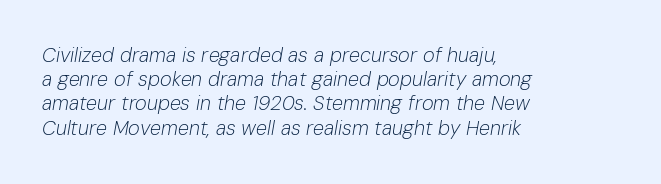
The image shows 20 px text type, italic (leaning right); set left-aligned, line spacing 1.21x, normal letter spacing, not underlined.
